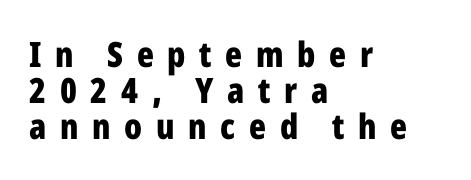
Posture: vertical. Varying glyph widths throughout — classic text-font behaviour. To sum up the face: it is a sans, with no serifs. Each new line begins almost immediately beneath the previous one. As a designer I'd log this as weight 700, bold.
